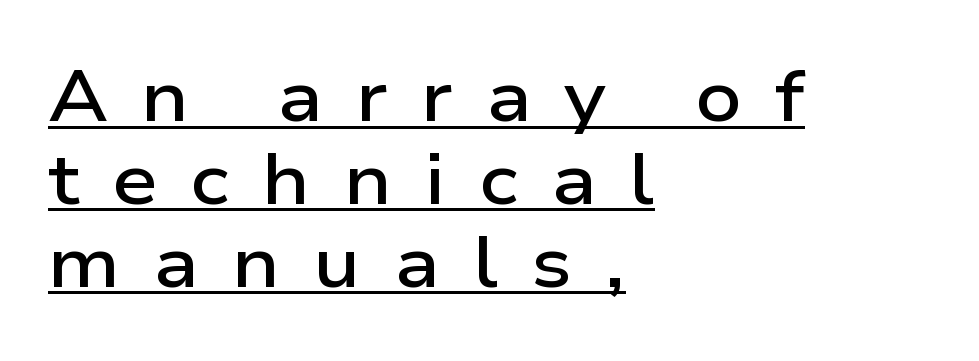
Q: Is the text bold? A: Semi-bold.
Q: Is the text italic (slanted)? A: No, it is upright.
Q: Is the typeface a serif or a sans-serif typeface? A: Sans-serif.
Q: Is the text underlined? A: Yes.
Q: How is the paragraph aligned? A: Left-aligned.
Q: Is the spacing between letters normal or unusually wide? A: Unusually wide.
Q: Is the spacing between lines tight, normal or loose? A: Tight.
Q: Width (condensed, normal, or wide)? A: Wide.
Q: Stroke contrast? A: Low.
Q: x-height? A: Medium.
Q: Monospaced? A: No.
